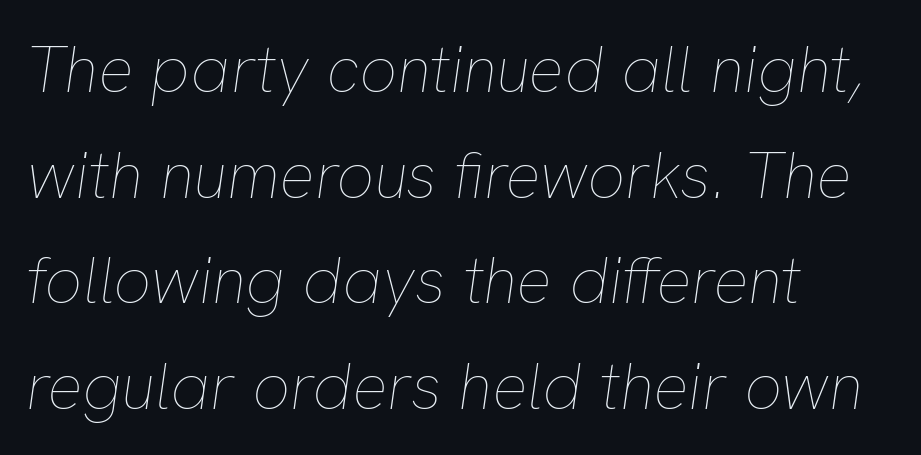
{"italic": "yes", "lean": "right", "slant_degrees": 8, "bold": "no", "weight": "thin", "width": "normal", "stroke_contrast": "low", "x_height": "medium", "monospaced": "no", "underline": "no", "align": "left", "line_spacing": "normal", "line_spacing_ratio": 1.6, "letter_spacing": "normal", "letter_spacing_em": 0.0, "glyph_px": 66}
